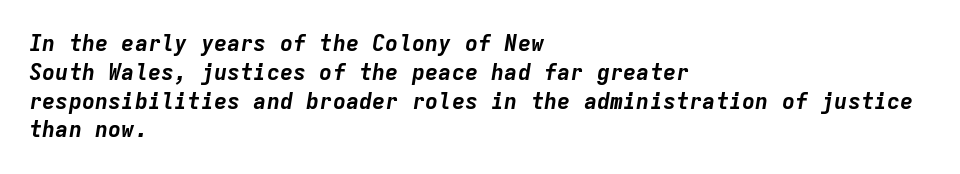
Q: Is the text bold? A: Yes.
Q: Is the text italic (slanted)? A: Yes, it leans right by about 9 degrees.
Q: Is the text underlined? A: No.
Q: How is the paragraph aligned? A: Left-aligned.
Q: Is the spacing between letters normal or unusually wide? A: Normal.
Q: Is the spacing between lines tight, normal or loose? A: Normal.
